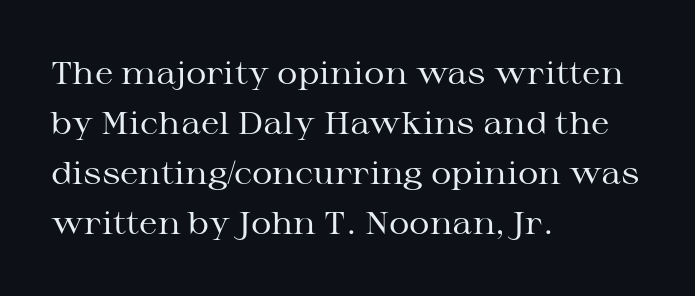
Q: Is the text bold? A: No.
Q: Is the text italic (slanted)? A: No, it is upright.
Q: Is the typeface a serif or a sans-serif typeface? A: Serif.
Q: Is the text underlined? A: No.
Q: How is the paragraph aligned? A: Left-aligned.
Q: Is the spacing between letters normal or unusually wide? A: Normal.
Q: Is the spacing between lines tight, normal or loose? A: Normal.
Q: Width (condensed, normal, or wide)? A: Wide.
Q: Stroke contrast? A: Medium.
Q: x-height? A: Medium.
Q: Monospaced? A: No.
